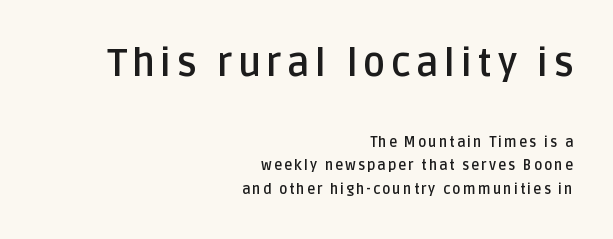
The image shows 38 px semibold sans-serif type, upright; set right-aligned, normal line spacing (1.67x), not underlined; the first (top) block is 2.71x larger; low stroke contrast and a large x-height.
